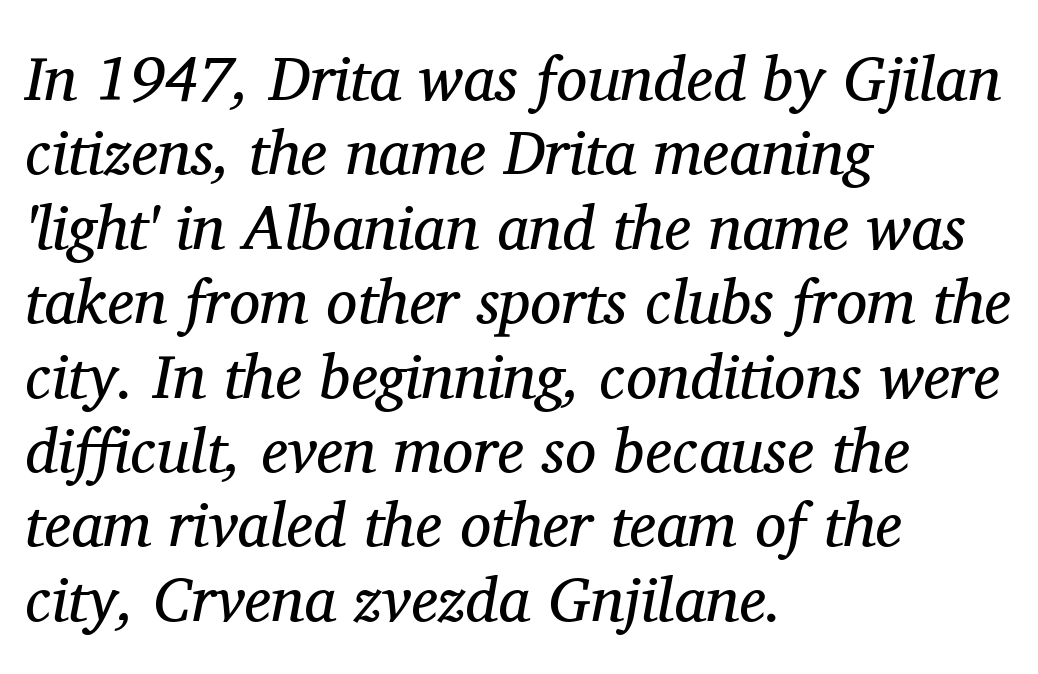
{"serif": "yes", "italic": "yes", "lean": "right", "slant_degrees": 11, "bold": "no", "weight": "regular", "width": "normal", "stroke_contrast": "medium", "x_height": "medium", "monospaced": "no", "underline": "no", "align": "left", "line_spacing_ratio": 1.2, "letter_spacing": "normal", "letter_spacing_em": 0.0, "glyph_px": 62}
